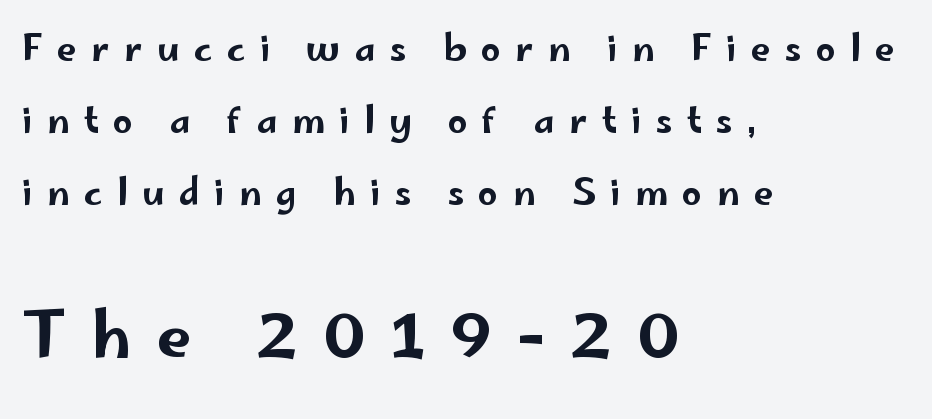
Q: Is the text italic (slanted)? A: No, it is upright.
Q: Is the typeface a serif or a sans-serif typeface? A: Sans-serif.
Q: Is the text underlined? A: No.
Q: How is the paragraph aligned? A: Left-aligned.
Q: Is the spacing between letters normal or unusually wide? A: Unusually wide.
Q: Is the spacing between lines tight, normal or loose? A: Loose.
Q: Which block of text is set in a larger size, the first (top) or the second (bottom)? A: The second (bottom) one.
Q: Width (condensed, normal, or wide)? A: Wide.
Q: Stroke contrast? A: Low.
Q: x-height? A: Small.
Q: Monospaced? A: No.
